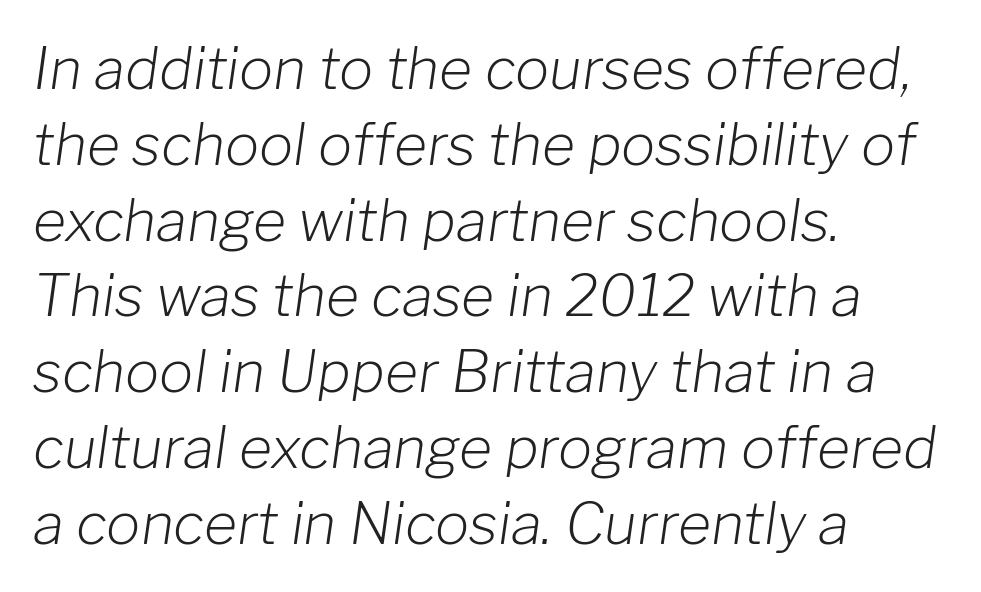
This rendering leaves character spacing at its baseline value. Proportional: the letters do not fall into vertical columns. The typesetting does not lean heavy: it is not bold. Slanted lettering throughout. The baseline area is clear. A student would call this left alignment; a typographer would say flush left, rag right.
